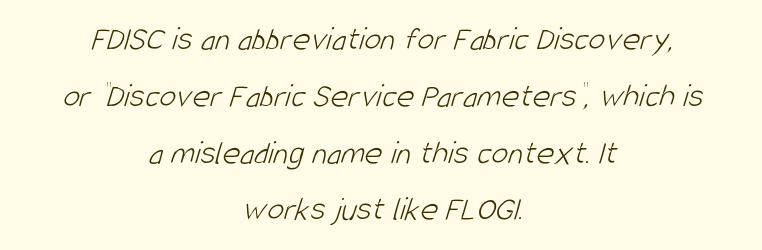
In terms of leading, this rendering sits right in the middle. Letter spacing: default. The strip under each line holds only bare page. This rendering employs a face without finishing strokes, i.e., a sans-serif. Here the designer chose a conventional face with non-uniform glyph widths. A centered setting, common on invitations and titles, is used for this passage.
